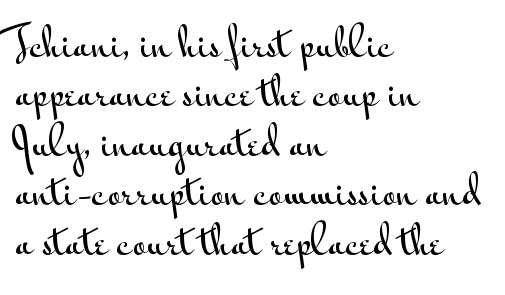
Q: Is the typeface a serif or a sans-serif typeface? A: Sans-serif.
Q: Is the text underlined? A: No.
Q: How is the paragraph aligned? A: Left-aligned.
Q: Is the spacing between letters normal or unusually wide? A: Normal.
Q: Is the spacing between lines tight, normal or loose? A: Normal.
Q: Width (condensed, normal, or wide)? A: Wide.
Q: Stroke contrast? A: Medium.
Q: x-height? A: Small.
Q: Monospaced? A: No.
